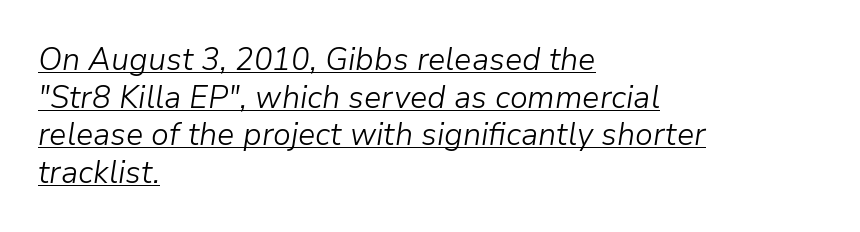
Every character sits at an angle, as italics do. Tracking value appears to be zero — textbook default spacing. Short and long lines alike share a common starting point at left. Summary of weight: not heavy and not bold. This sample has the flowing, uneven cadence of proportional lettering. Decoration check: the copy is underlined.
